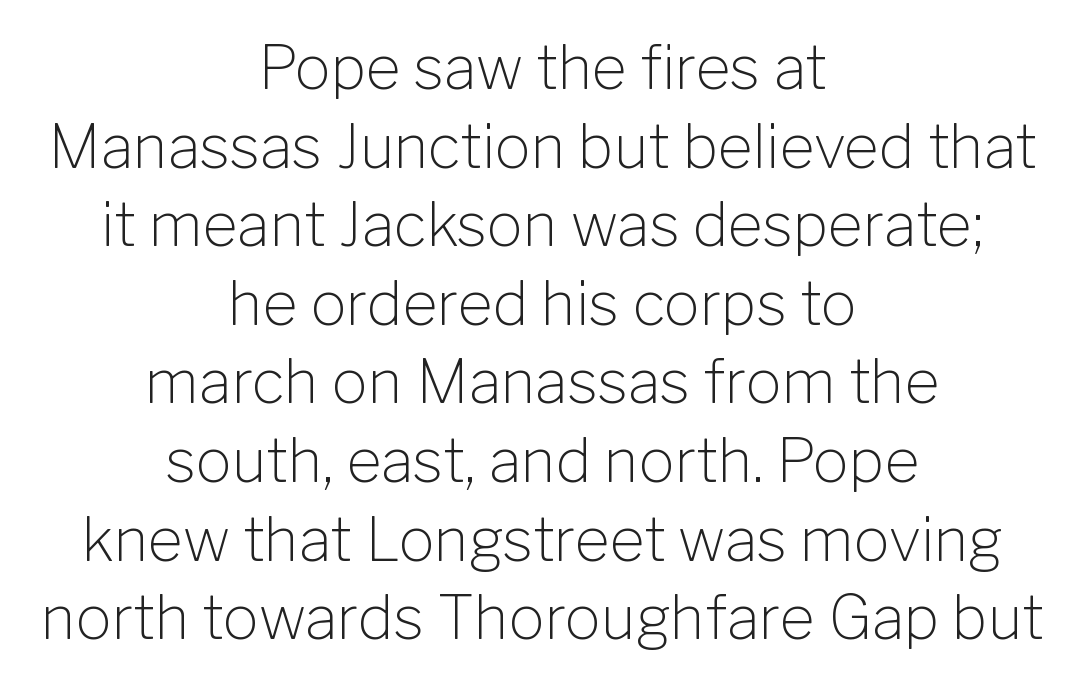
Q: Is the text bold? A: No.
Q: Is the text italic (slanted)? A: No, it is upright.
Q: Is the typeface a serif or a sans-serif typeface? A: Sans-serif.
Q: Is the text underlined? A: No.
Q: How is the paragraph aligned? A: Centered.
Q: Is the spacing between letters normal or unusually wide? A: Normal.
Q: Is the spacing between lines tight, normal or loose? A: Normal.
Q: Width (condensed, normal, or wide)? A: Normal.
Q: Stroke contrast? A: Low.
Q: x-height? A: Medium.
Q: Monospaced? A: No.
